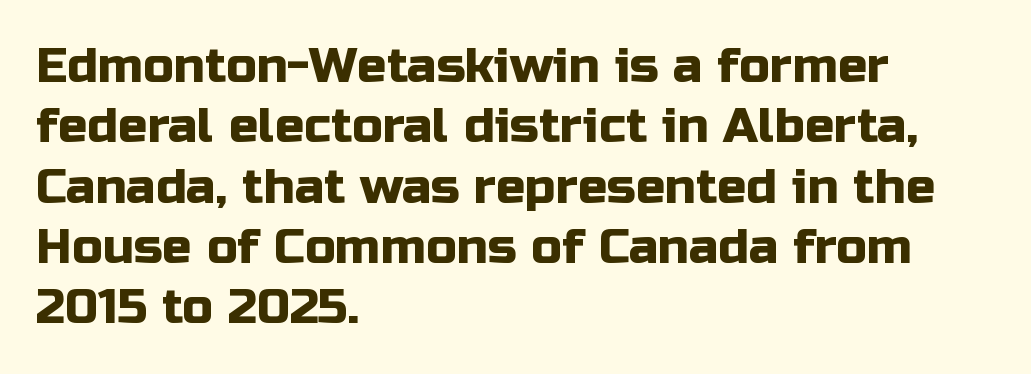
The image shows 49 px sans-serif type, upright; set left-aligned, line spacing 1.23x, normal letter spacing, not underlined; low stroke contrast and a medium x-height.
